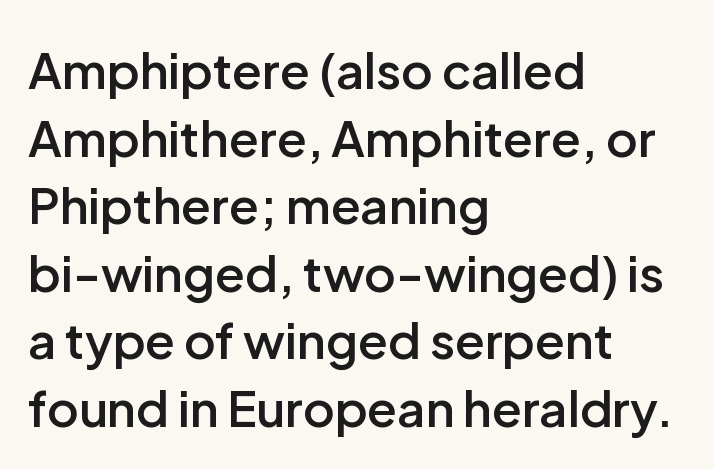
Q: Is the text bold? A: Semi-bold.
Q: Is the text italic (slanted)? A: No, it is upright.
Q: Is the typeface a serif or a sans-serif typeface? A: Sans-serif.
Q: Is the text underlined? A: No.
Q: How is the paragraph aligned? A: Left-aligned.
Q: Is the spacing between letters normal or unusually wide? A: Normal.
Q: Is the spacing between lines tight, normal or loose? A: Normal.
Q: Width (condensed, normal, or wide)? A: Normal.
Q: Stroke contrast? A: Low.
Q: x-height? A: Medium.
Q: Monospaced? A: No.
